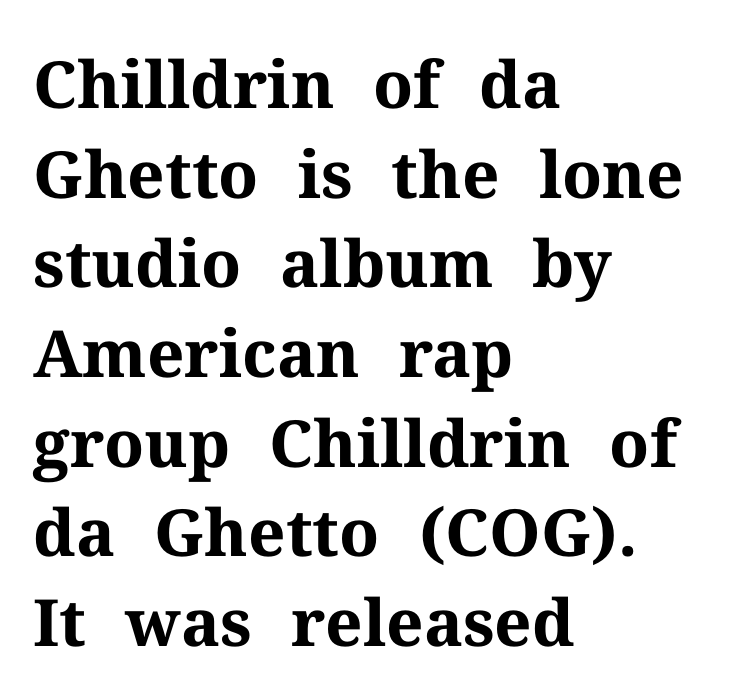
Q: Is the text bold? A: Yes.
Q: Is the text italic (slanted)? A: No, it is upright.
Q: Is the typeface a serif or a sans-serif typeface? A: Serif.
Q: Is the text underlined? A: No.
Q: How is the paragraph aligned? A: Left-aligned.
Q: Is the spacing between letters normal or unusually wide? A: Normal.
Q: Is the spacing between lines tight, normal or loose? A: Normal.
Q: Width (condensed, normal, or wide)? A: Normal.
Q: Stroke contrast? A: Medium.
Q: x-height? A: Medium.
Q: Monospaced? A: No.
